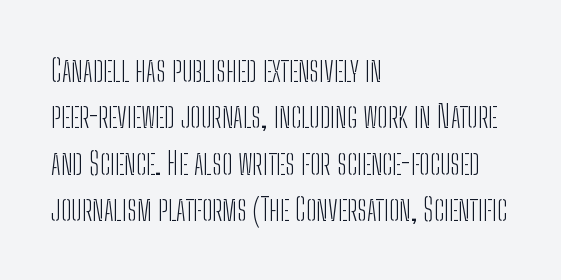
Q: Is the text bold? A: No.
Q: Is the text italic (slanted)? A: No, it is upright.
Q: Is the typeface a serif or a sans-serif typeface? A: Sans-serif.
Q: Is the text underlined? A: No.
Q: How is the paragraph aligned? A: Left-aligned.
Q: Is the spacing between letters normal or unusually wide? A: Normal.
Q: Is the spacing between lines tight, normal or loose? A: Normal.
Q: Width (condensed, normal, or wide)? A: Condensed.
Q: Stroke contrast? A: Low.
Q: x-height? A: Medium.
Q: Monospaced? A: No.
